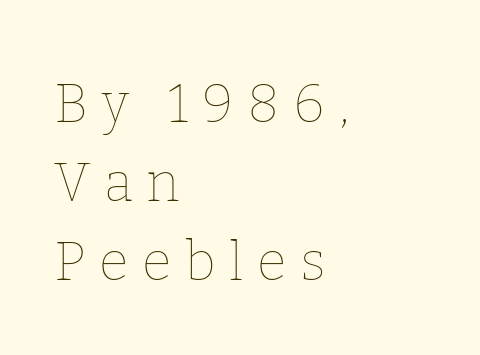
Q: Is the text bold? A: No.
Q: Is the text italic (slanted)? A: No, it is upright.
Q: Is the text underlined? A: No.
Q: How is the paragraph aligned? A: Left-aligned.
Q: Is the spacing between letters normal or unusually wide? A: Unusually wide.
Q: Is the spacing between lines tight, normal or loose? A: Normal.
Q: Width (condensed, normal, or wide)? A: Normal.
Q: Stroke contrast? A: Low.
Q: x-height? A: Medium.
Q: Monospaced? A: No.
